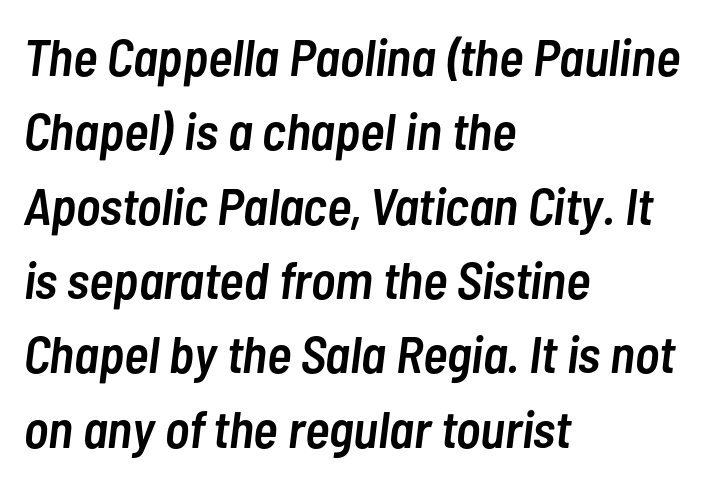
Italic: yes, the glyphs are oblique. The leading is moderate, giving the passage an even texture. Bold? Not quite — semibold, heavier than regular but stopping short. Check the space under the baseline: it is left empty. The letters advance in unequal steps, a hallmark of proportional type.
